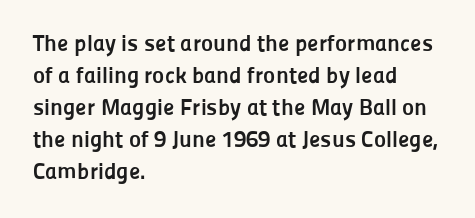
{"italic": "no", "bold": "yes", "underline": "no", "align": "left", "line_spacing": "normal", "line_spacing_ratio": 1.39, "letter_spacing": "normal", "letter_spacing_em": 0.0, "glyph_px": 23}
